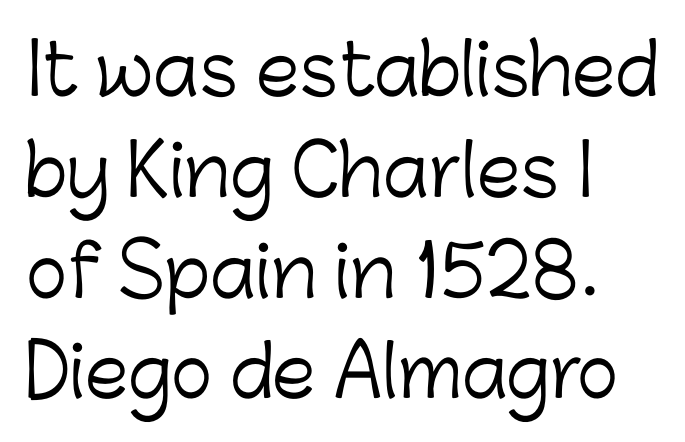
{"serif": "no", "italic": "no", "bold": "no", "weight": "light", "width": "normal", "stroke_contrast": "low", "x_height": "medium", "monospaced": "no", "underline": "no", "align": "left", "line_spacing": "normal", "line_spacing_ratio": 1.44, "letter_spacing": "normal", "letter_spacing_em": 0.0, "glyph_px": 70}
